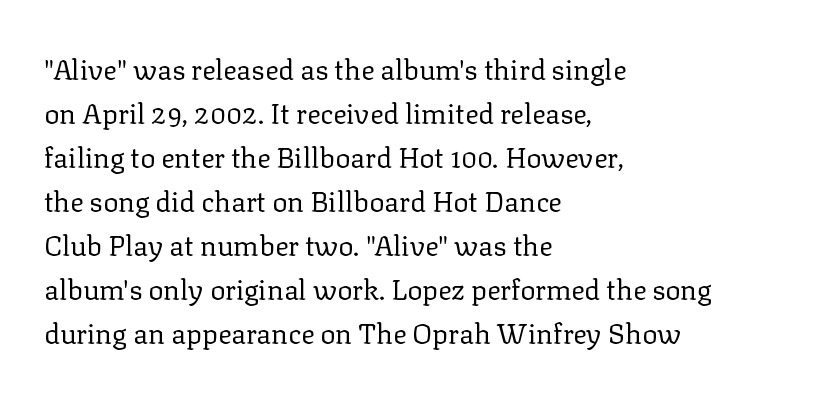
Do the letters lean? They stand straight. The typeface chosen for these lines features serifs. The weight would be labelled regular, book, light, or lighter still. Successive baselines arrive at the customary interval. The rendering uses natural spacing where letterforms have individual widths.
